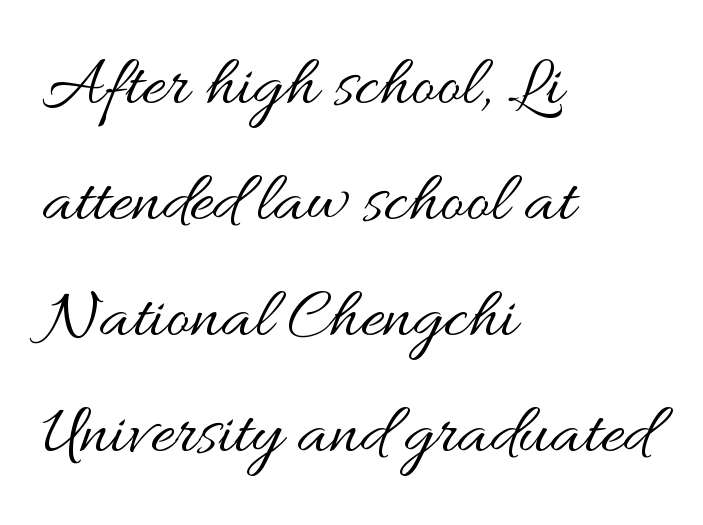
Q: Is the text bold? A: No.
Q: Is the text italic (slanted)? A: Yes.
Q: Is the text underlined? A: No.
Q: How is the paragraph aligned? A: Left-aligned.
Q: Is the spacing between letters normal or unusually wide? A: Normal.
Q: Is the spacing between lines tight, normal or loose? A: Normal.
Q: Width (condensed, normal, or wide)? A: Wide.
Q: Stroke contrast? A: Medium.
Q: x-height? A: Small.
Q: Monospaced? A: No.
